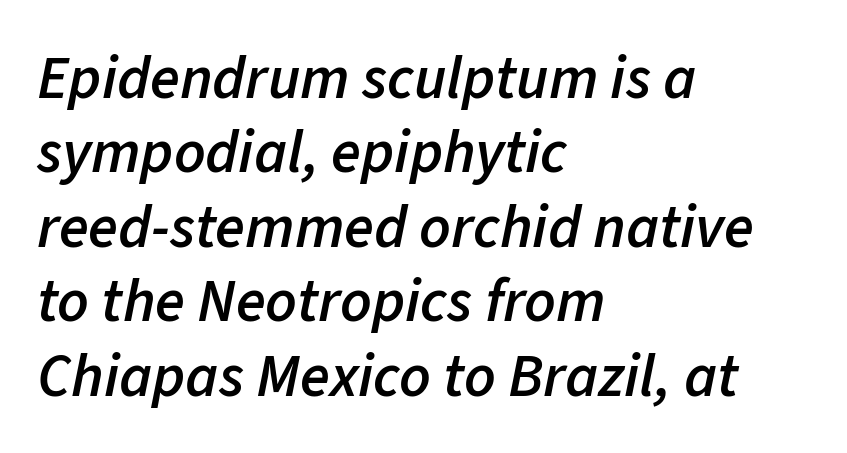
The image shows 61 px semibold type, italic (leaning right); set left-aligned, line spacing 1.22x, normal letter spacing, not underlined; low stroke contrast and a medium x-height.
